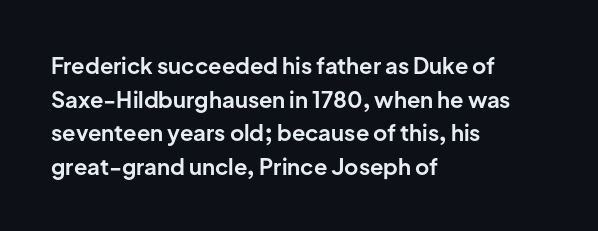
{"italic": "no", "bold": "yes", "underline": "no", "align": "left", "line_spacing": "normal", "line_spacing_ratio": 1.53, "letter_spacing": "normal", "letter_spacing_em": 0.0, "glyph_px": 22}
